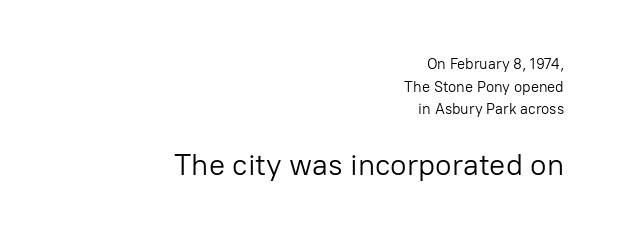
The image shows 30 px light sans-serif type, upright; set right-aligned, normal line spacing (1.51x), normal letter spacing, not underlined; the second (bottom) block is 2.0x larger; low stroke contrast and a medium x-height.
